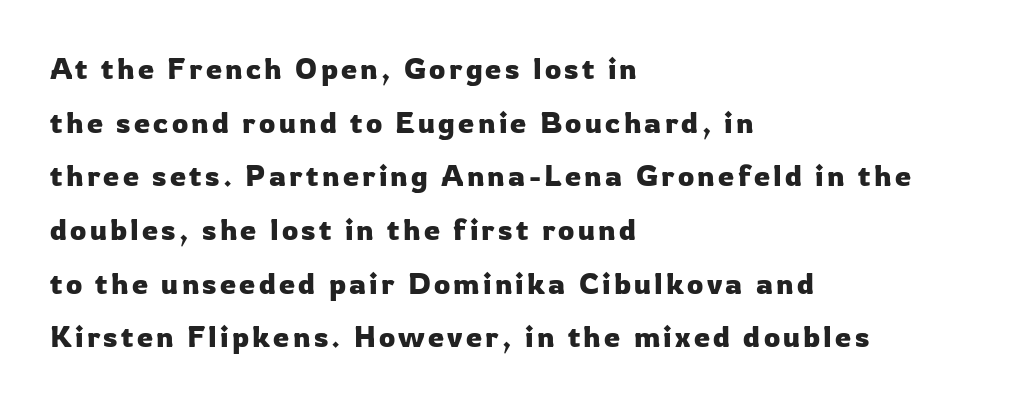
Descenders hang freely into open space. Characters remain perfectly vertical along every line. Think of a printed novel: that variable character pitch is what you see here. Grotesque or geometric, the face here clearly has no serifs. These lines stack with their left ends in a neat column.
